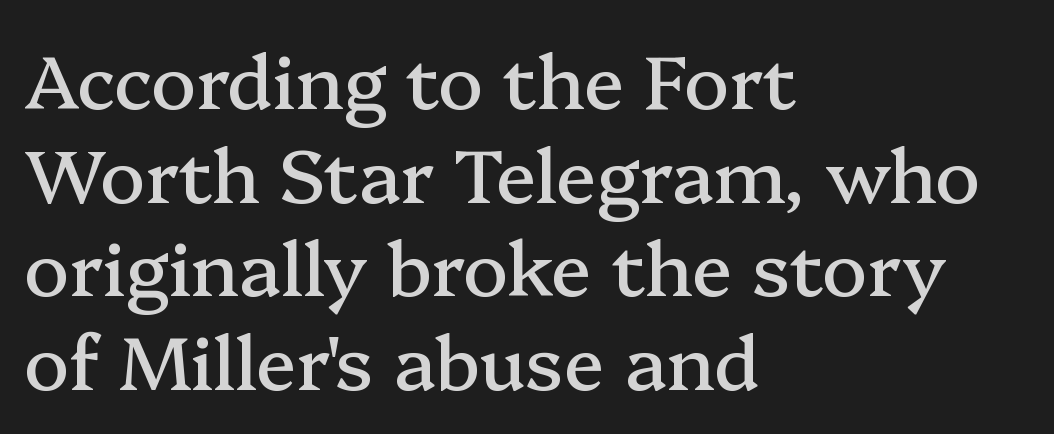
{"serif": "yes", "italic": "no", "width": "normal", "stroke_contrast": "medium", "x_height": "medium", "monospaced": "no", "underline": "no", "align": "left", "line_spacing": "normal", "line_spacing_ratio": 1.25, "letter_spacing": "normal", "letter_spacing_em": 0.0, "glyph_px": 75}
